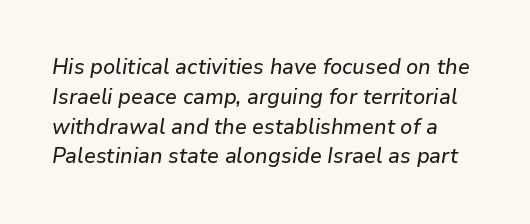
{"italic": "yes", "lean": "right", "slant_degrees": 9, "underline": "no", "line_spacing": "normal", "line_spacing_ratio": 1.42, "letter_spacing": "normal", "letter_spacing_em": 0.0, "glyph_px": 21}
